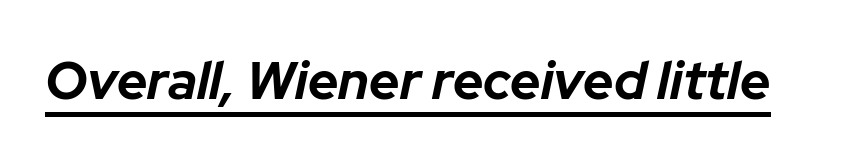
Is this a fixed-width face? No — the glyphs have proportional, varying widths. This sample carries an underscore along the baseline area. Standard letterfit; no display-style spreading of the glyphs. Each glyph is drawn with heavy, bold strokes. Characters are canted at an angle relative to the baseline's perpendicular.
